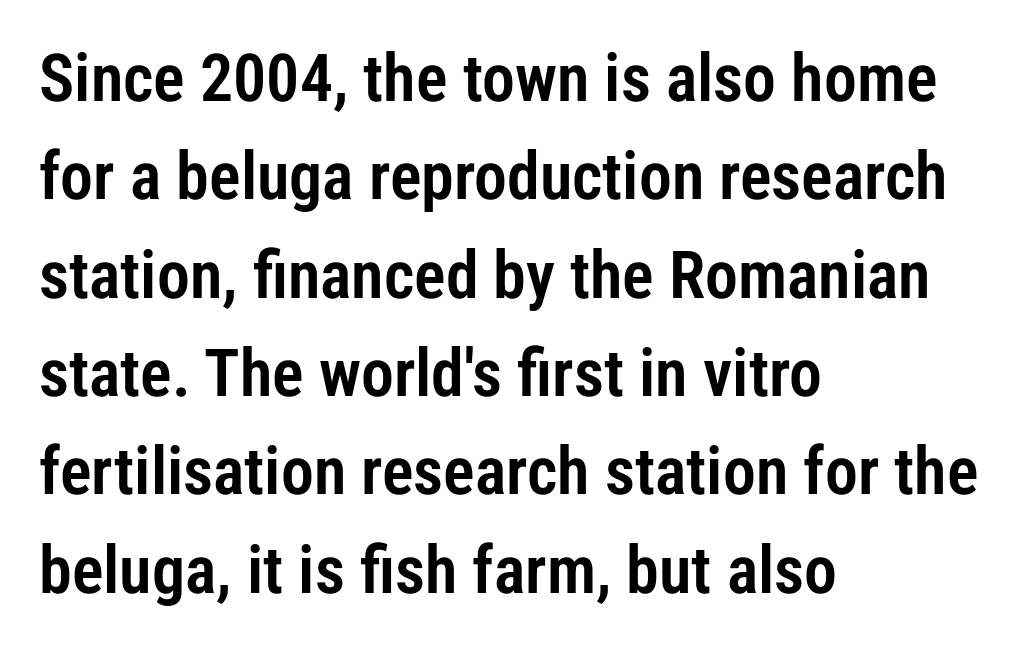
Q: Is the text italic (slanted)? A: No, it is upright.
Q: Is the typeface a serif or a sans-serif typeface? A: Sans-serif.
Q: Is the text underlined? A: No.
Q: How is the paragraph aligned? A: Left-aligned.
Q: Is the spacing between letters normal or unusually wide? A: Normal.
Q: Is the spacing between lines tight, normal or loose? A: Normal.
Q: Width (condensed, normal, or wide)? A: Condensed.
Q: Stroke contrast? A: Low.
Q: x-height? A: Medium.
Q: Monospaced? A: No.
